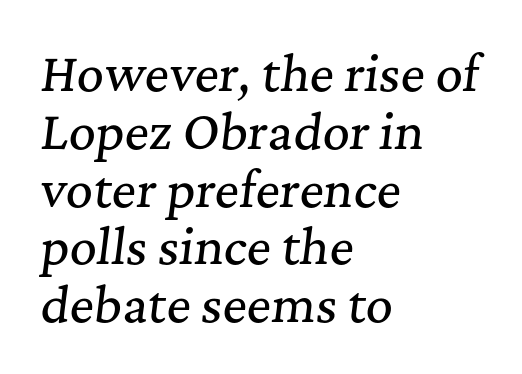
Any mark beneath the type? The region is blank. The paragraph shown leans on its left margin. Posture: slanted. Compared with typical body copy, the letter spacing here is the same. Here the designer chose a conventional face with non-uniform glyph widths. Typographically, this falls in the serif category.
